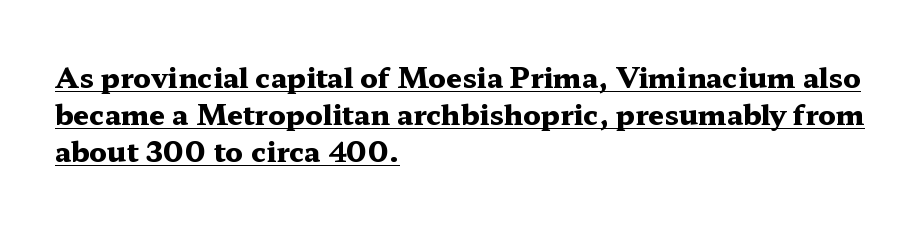
The image shows 28 px heavy, wide serif type, upright; set left-aligned, normal line spacing (1.33x), normal letter spacing, underlined; medium stroke contrast and a medium x-height.
